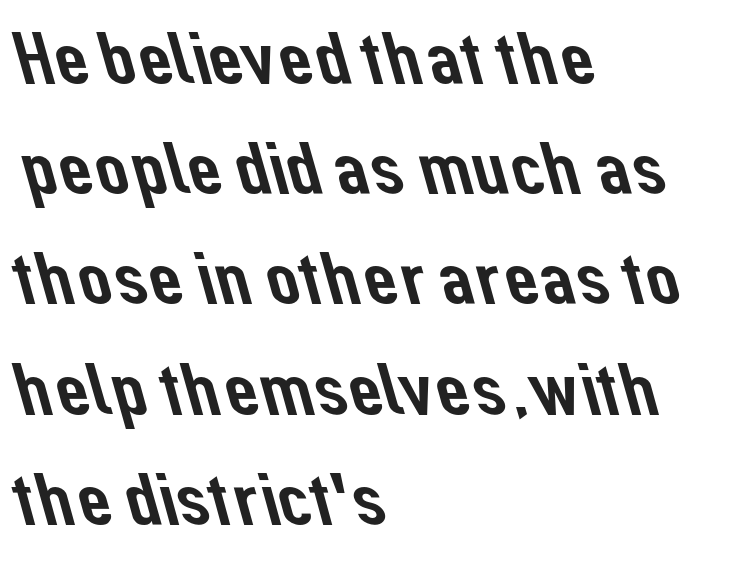
Q: Is the typeface a serif or a sans-serif typeface? A: Sans-serif.
Q: Is the text underlined? A: No.
Q: How is the paragraph aligned? A: Left-aligned.
Q: Is the spacing between letters normal or unusually wide? A: Normal.
Q: Is the spacing between lines tight, normal or loose? A: Normal.
Q: Width (condensed, normal, or wide)? A: Normal.
Q: Stroke contrast? A: Low.
Q: x-height? A: Medium.
Q: Monospaced? A: No.
